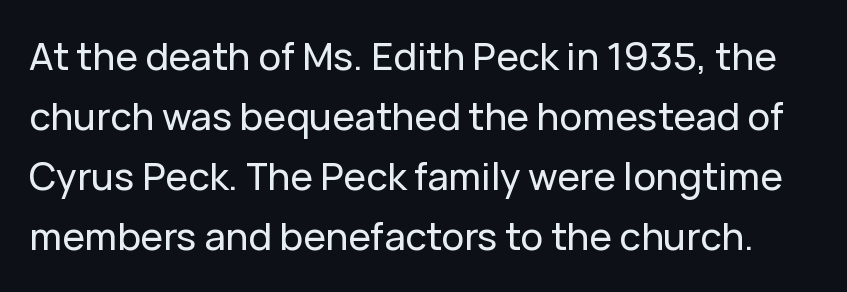
Q: Is the text italic (slanted)? A: No, it is upright.
Q: Is the typeface a serif or a sans-serif typeface? A: Sans-serif.
Q: Is the text underlined? A: No.
Q: Is the spacing between letters normal or unusually wide? A: Normal.
Q: Is the spacing between lines tight, normal or loose? A: Normal.
Q: Width (condensed, normal, or wide)? A: Normal.
Q: Stroke contrast? A: Low.
Q: x-height? A: Medium.
Q: Monospaced? A: No.
